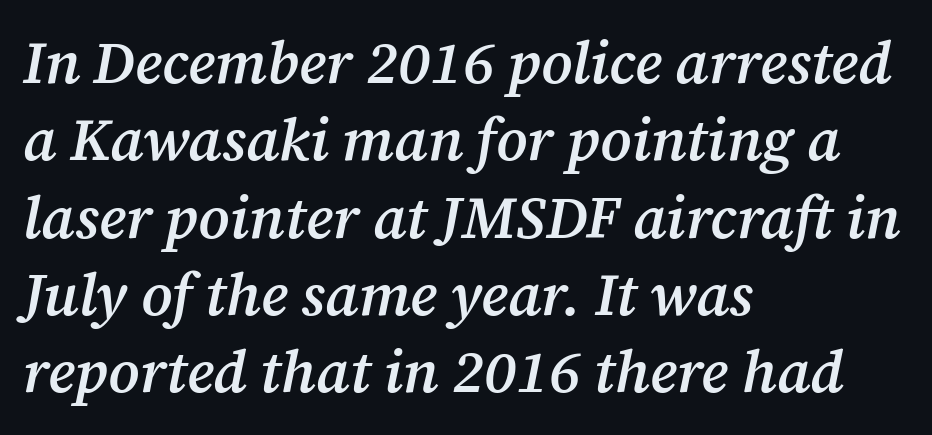
Q: Is the text bold? A: Semi-bold.
Q: Is the text italic (slanted)? A: Yes, it leans right by about 12 degrees.
Q: Is the typeface a serif or a sans-serif typeface? A: Serif.
Q: Is the text underlined? A: No.
Q: How is the paragraph aligned? A: Left-aligned.
Q: Is the spacing between letters normal or unusually wide? A: Normal.
Q: Is the spacing between lines tight, normal or loose? A: Normal.
Q: Width (condensed, normal, or wide)? A: Normal.
Q: Stroke contrast? A: Medium.
Q: x-height? A: Medium.
Q: Monospaced? A: No.
